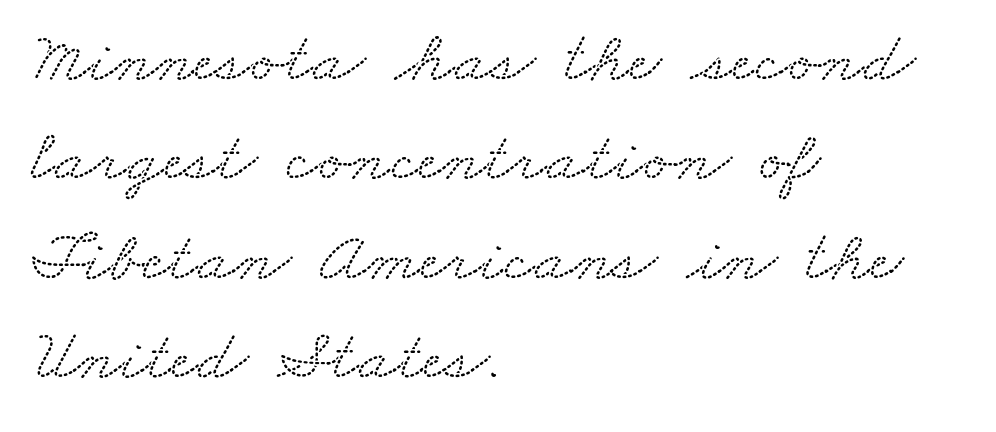
{"width": "wide", "stroke_contrast": "low", "x_height": "small", "monospaced": "no", "underline": "no", "align": "left", "line_spacing": "normal", "line_spacing_ratio": 1.36, "letter_spacing": "normal", "letter_spacing_em": 0.0, "glyph_px": 73}
